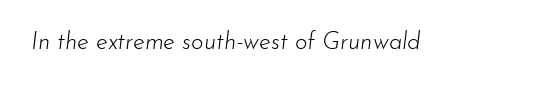
Words appear dense and cohesive because spacing is normal. The specimen omits any rule beneath the text block's lines. Is the type slanted? Yes — the strokes lean at a clear angle. Each stroke keeps to a modest, everyday thickness or less.
